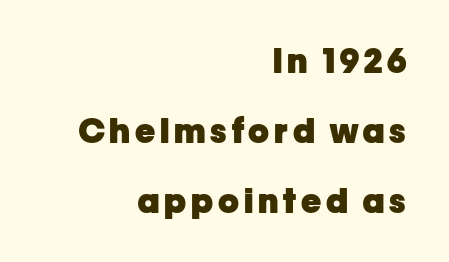
Descender tails drop into unmarked territory. Strokes here are thick enough to call this a true bold. This is roman type, the default non-slanted kind. Is this a sans? Yes — the strokes have no serifs. Think of a printed novel: that variable character pitch is what you see here.
